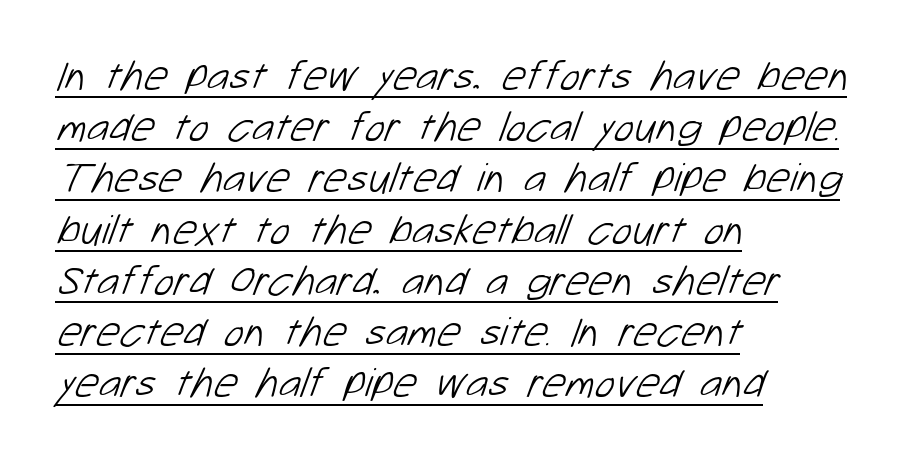
Q: Is the text bold? A: No.
Q: Is the typeface a serif or a sans-serif typeface? A: Sans-serif.
Q: Is the text underlined? A: Yes.
Q: How is the paragraph aligned? A: Left-aligned.
Q: Is the spacing between letters normal or unusually wide? A: Normal.
Q: Width (condensed, normal, or wide)? A: Normal.
Q: Stroke contrast? A: Low.
Q: x-height? A: Medium.
Q: Monospaced? A: No.
